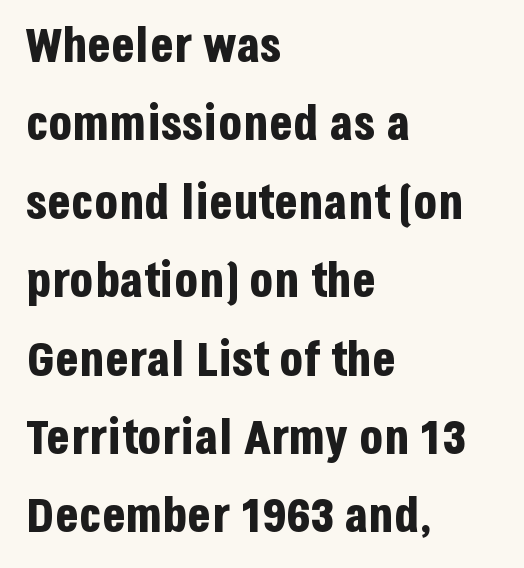
{"serif": "no", "italic": "no", "bold": "yes", "weight": "bold", "width": "condensed", "stroke_contrast": "low", "x_height": "large", "monospaced": "no", "underline": "no", "align": "left", "line_spacing": "normal", "line_spacing_ratio": 1.6, "letter_spacing": "normal", "letter_spacing_em": 0.0, "glyph_px": 49}
